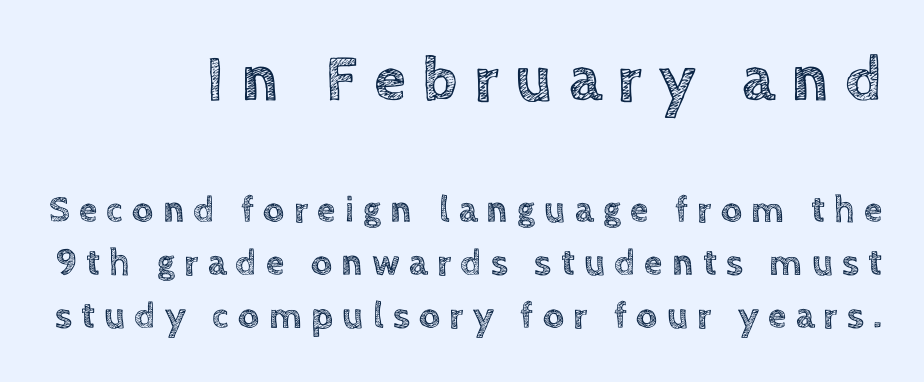
The image shows 65 px text type, upright; set normal line spacing (1.44x), unusually wide letter spacing (+0.25 em), not underlined; the first (top) block is 1.76x larger; a large x-height.
